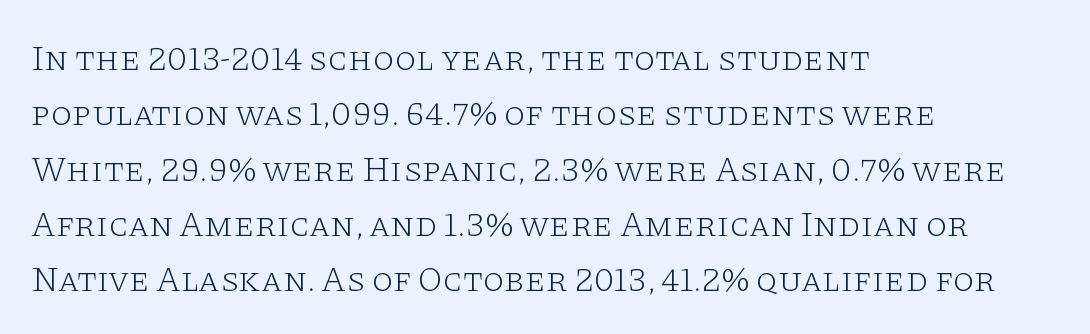
Q: Is the text bold? A: No.
Q: Is the text italic (slanted)? A: No, it is upright.
Q: Is the typeface a serif or a sans-serif typeface? A: Serif.
Q: Is the text underlined? A: No.
Q: How is the paragraph aligned? A: Left-aligned.
Q: Is the spacing between letters normal or unusually wide? A: Normal.
Q: Is the spacing between lines tight, normal or loose? A: Normal.
Q: Width (condensed, normal, or wide)? A: Wide.
Q: Stroke contrast? A: Low.
Q: x-height? A: Large.
Q: Monospaced? A: No.
